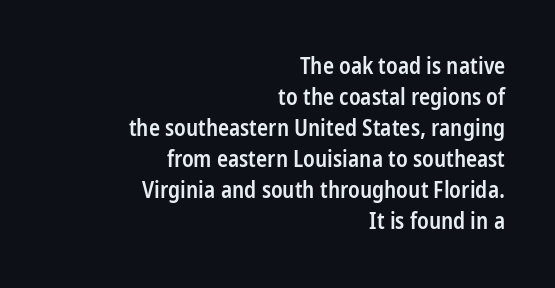
The image shows 23 px text type, upright; set right-aligned, normal line spacing (1.35x), normal letter spacing, not underlined.
